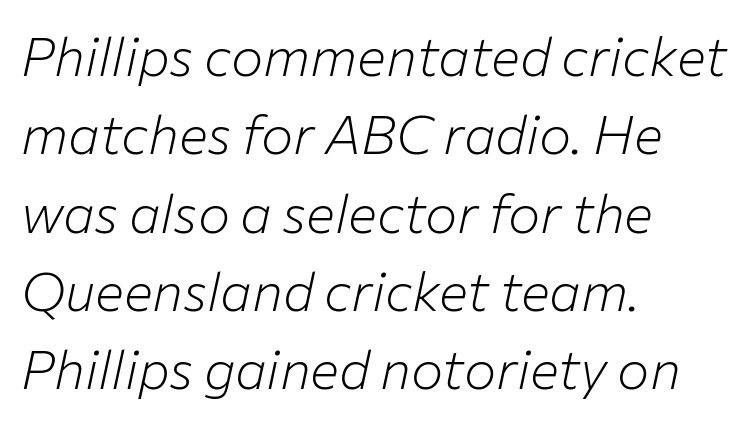
Q: Is the text bold? A: No.
Q: Is the text italic (slanted)? A: Yes, it leans right by about 12 degrees.
Q: Is the text underlined? A: No.
Q: How is the paragraph aligned? A: Left-aligned.
Q: Is the spacing between letters normal or unusually wide? A: Normal.
Q: Is the spacing between lines tight, normal or loose? A: Normal.
Q: Width (condensed, normal, or wide)? A: Normal.
Q: Stroke contrast? A: Low.
Q: x-height? A: Medium.
Q: Monospaced? A: No.
